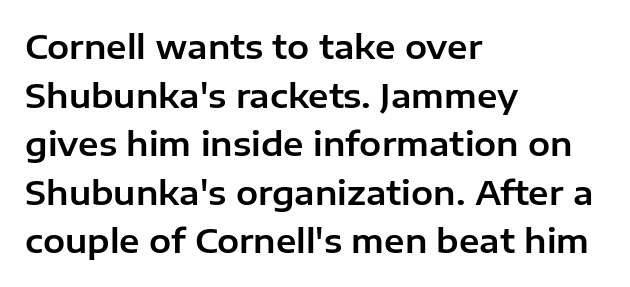
Check the space under the baseline: it is left empty. Is the block centered? No — it sits flush against the left margin. The letters carry no serifs — their stems end cleanly without finishing strokes. Looks like regular typesetting: each glyph gets only the width it needs. Leading: standard. Nope, not italic — everything's standing straight.
